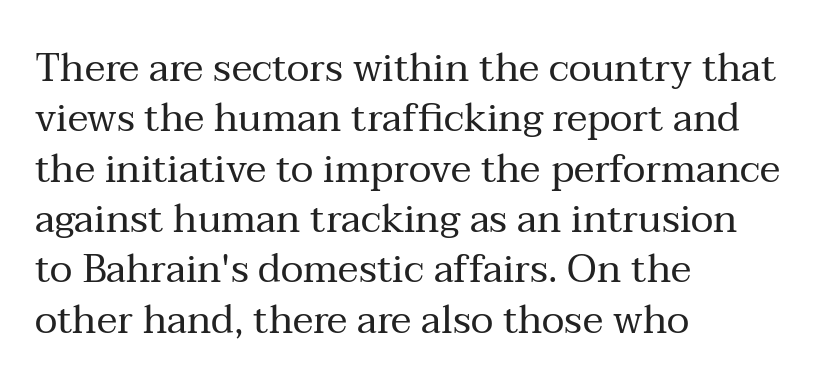
{"serif": "yes", "italic": "no", "bold": "no", "weight": "regular", "width": "normal", "stroke_contrast": "medium", "x_height": "medium", "monospaced": "no", "underline": "no", "align": "left", "line_spacing": "normal", "line_spacing_ratio": 1.29, "letter_spacing": "normal", "letter_spacing_em": 0.0, "glyph_px": 39}
